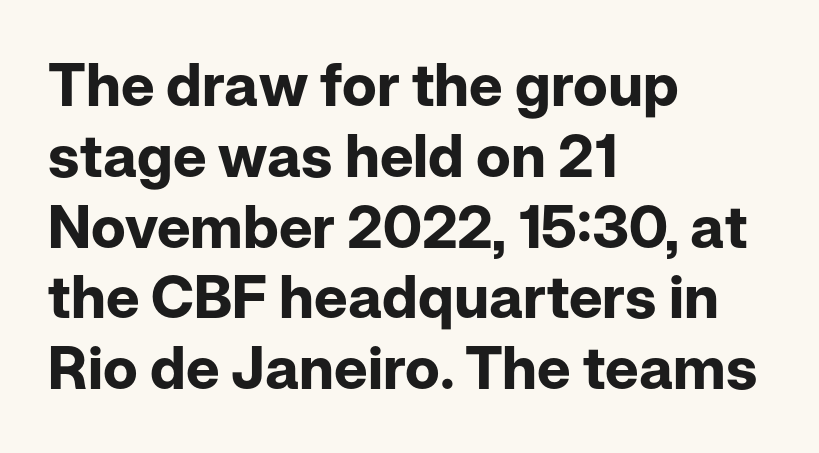
A typesetter would call this proportional, since set widths differ per character. Here the glyphs are tracked normally, forming tight word shapes. Tall strokes in this sample are plumb rather than angled. The compositor pushed each line to the left boundary. The text was rendered using a sans face with plain stroke endings. Each row of text sits above clean, open space.
